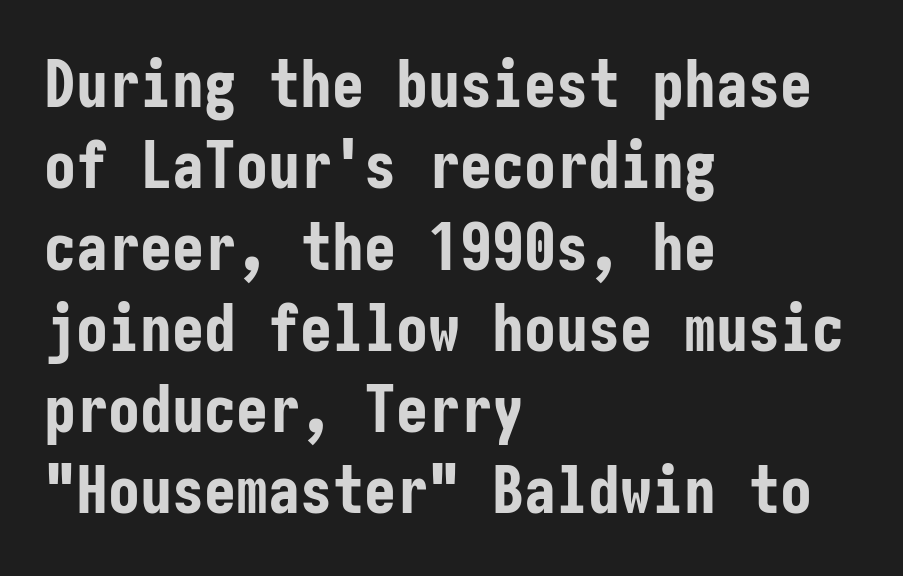
The image shows 64 px bold, condensed sans-serif type, upright; set left-aligned, normal line spacing (1.27x), normal letter spacing, not underlined; low stroke contrast and a medium x-height.
